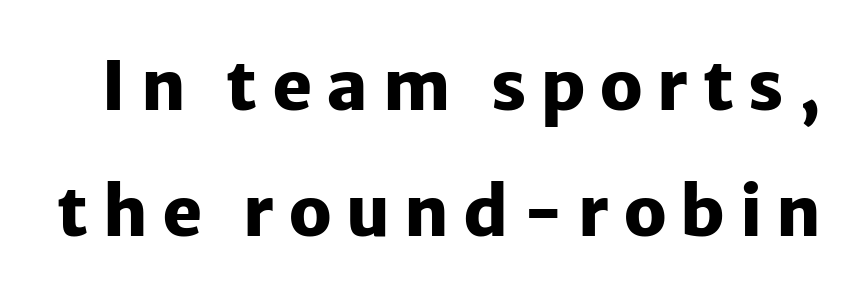
The image shows 68 px heavy sans-serif type, upright; set line spacing 1.86x, unusually wide letter spacing (+0.21 em), not underlined; low stroke contrast and a medium x-height.
